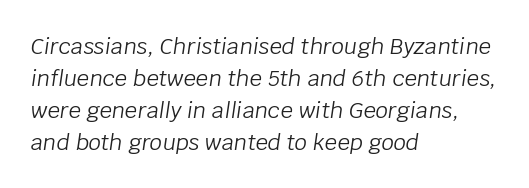
{"italic": "yes", "lean": "right", "slant_degrees": 8, "bold": "no", "underline": "no", "align": "left", "line_spacing": "normal", "line_spacing_ratio": 1.45, "letter_spacing": "normal", "letter_spacing_em": 0.0, "glyph_px": 22}
